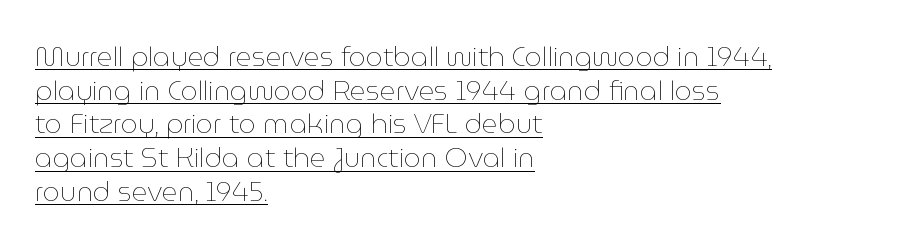
The image shows 27 px text type, upright; set left-aligned, normal line spacing (1.25x), normal letter spacing, underlined.
